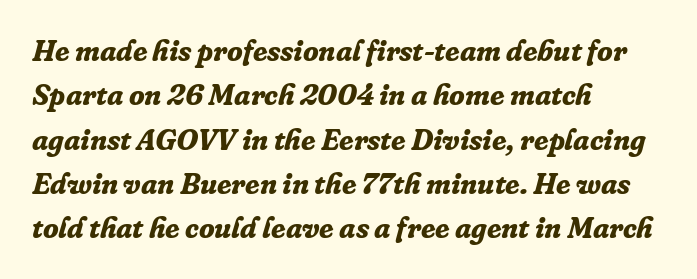
Q: Is the text bold? A: Yes.
Q: Is the text italic (slanted)? A: Yes, it leans right by about 16 degrees.
Q: Is the typeface a serif or a sans-serif typeface? A: Serif.
Q: Is the text underlined? A: No.
Q: How is the paragraph aligned? A: Left-aligned.
Q: Is the spacing between letters normal or unusually wide? A: Normal.
Q: Is the spacing between lines tight, normal or loose? A: Normal.
Q: Width (condensed, normal, or wide)? A: Normal.
Q: Stroke contrast? A: Low.
Q: x-height? A: Medium.
Q: Monospaced? A: No.
